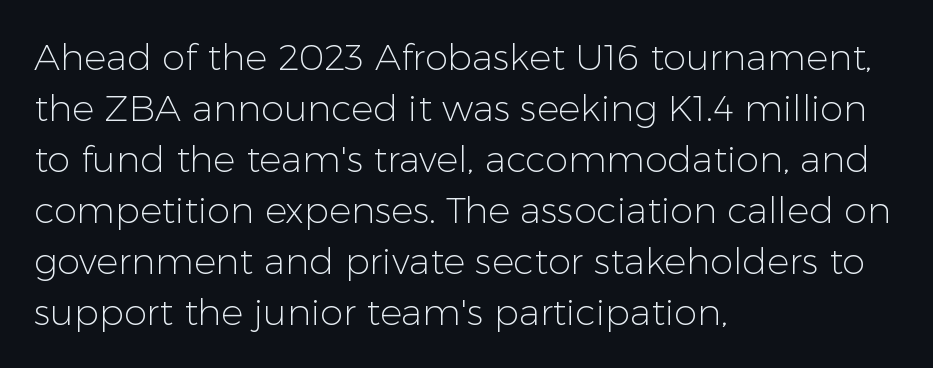
Posture: straight, roman, zero tilt. The face looks like a standard text weight, possibly lighter. Do the characters align in a grid? No, the font is proportional. Just letters on the line, the space beneath them empty. This sample keeps an unexceptional amount of space between lines.
